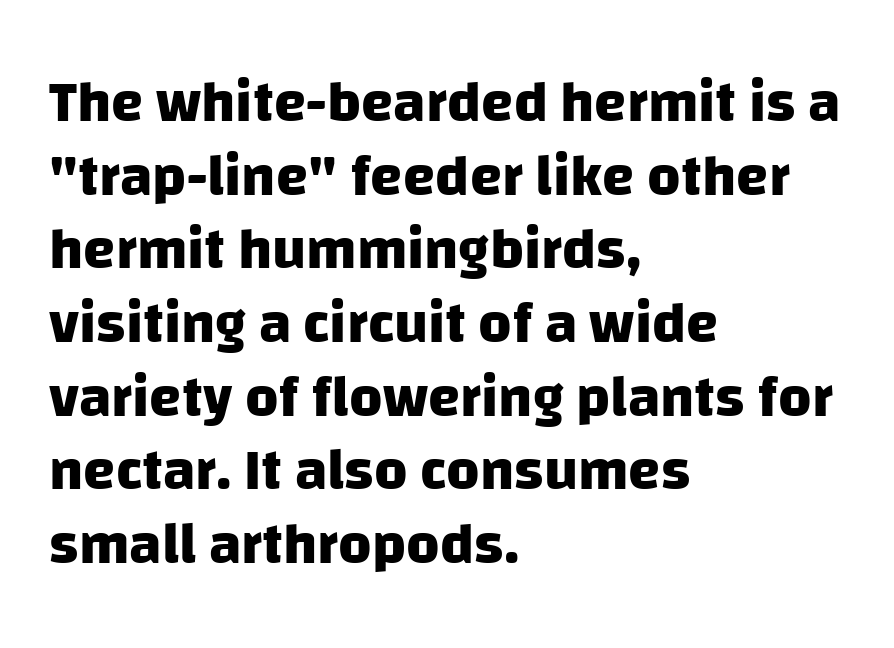
The strip under each line holds only bare page. Proportional: the letters do not fall into vertical columns. The passage is arranged the way most books set body copy — flush left. The line-height multiplier appears to be the usual default. How are the letters spaced? Ordinarily, with no added tracking. Is this a sans? Yes — the strokes have no serifs.
